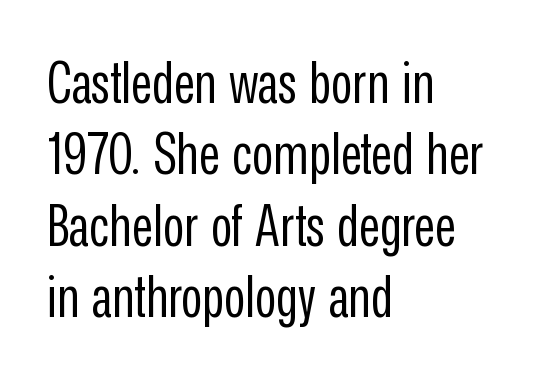
The image shows 58 px regular-weight, condensed sans-serif type, upright; set left-aligned, line spacing 1.23x, normal letter spacing, not underlined; low stroke contrast and a medium x-height.
